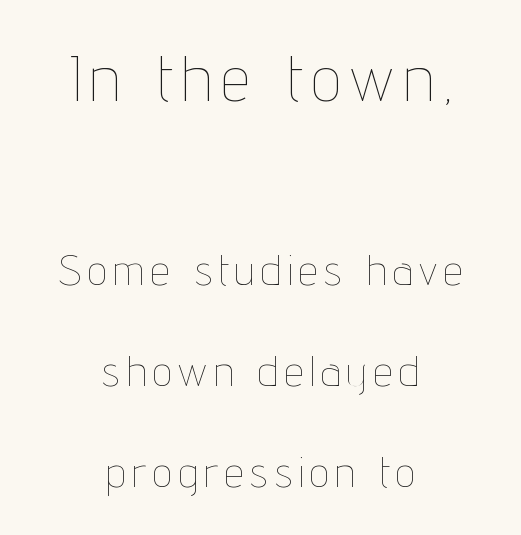
{"italic": "no", "bold": "no", "weight": "thin", "width": "condensed", "stroke_contrast": "low", "x_height": "medium", "monospaced": "no", "underline": "no", "align": "center", "line_spacing": "loose", "line_spacing_ratio": 2.35, "larger_block": "first", "size_ratio": 1.51, "glyph_px": 65}
